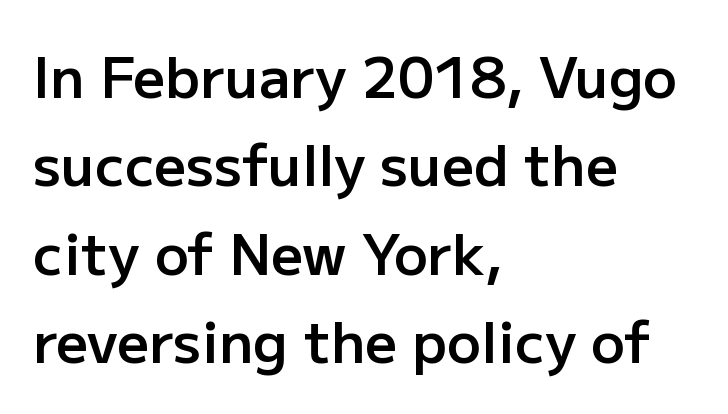
The image shows 56 px semibold sans-serif type, upright; set left-aligned, normal line spacing (1.58x), normal letter spacing, not underlined; low stroke contrast and a medium x-height.
